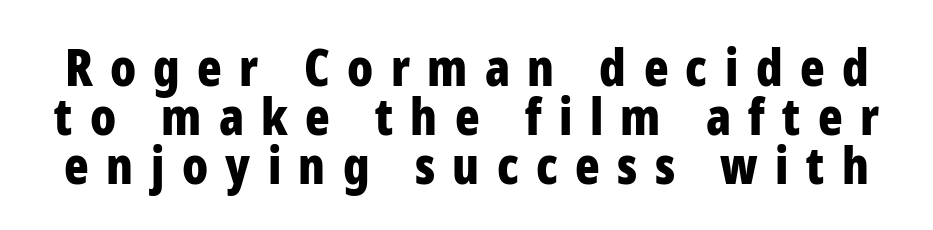
You'd pick this weight for a headline — it's a proper bold. Font category for this specimen: sans-serif. Here the designer chose a conventional face with non-uniform glyph widths. Is there much room between lines? No — they nearly touch. Each word looks stretched out because of the extra space between its letters. Beneath every word, the page is bare.
